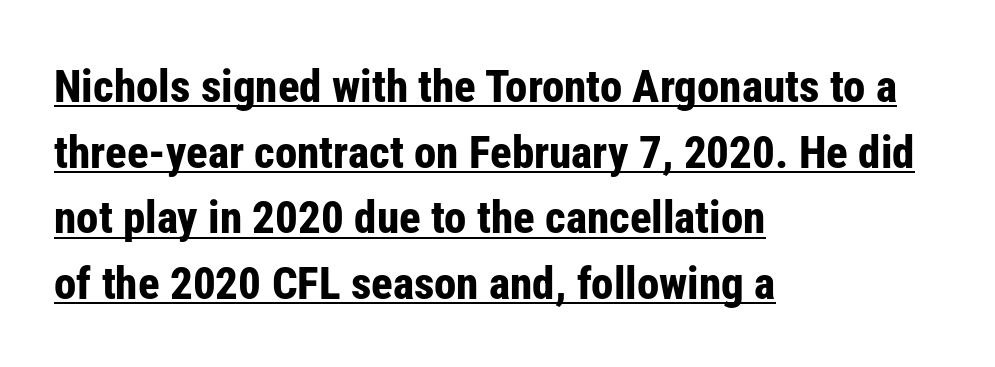
Q: Is the text bold? A: Yes.
Q: Is the text italic (slanted)? A: No, it is upright.
Q: Is the typeface a serif or a sans-serif typeface? A: Sans-serif.
Q: Is the text underlined? A: Yes.
Q: How is the paragraph aligned? A: Left-aligned.
Q: Is the spacing between letters normal or unusually wide? A: Normal.
Q: Is the spacing between lines tight, normal or loose? A: Normal.
Q: Width (condensed, normal, or wide)? A: Condensed.
Q: Stroke contrast? A: Low.
Q: x-height? A: Medium.
Q: Monospaced? A: No.
